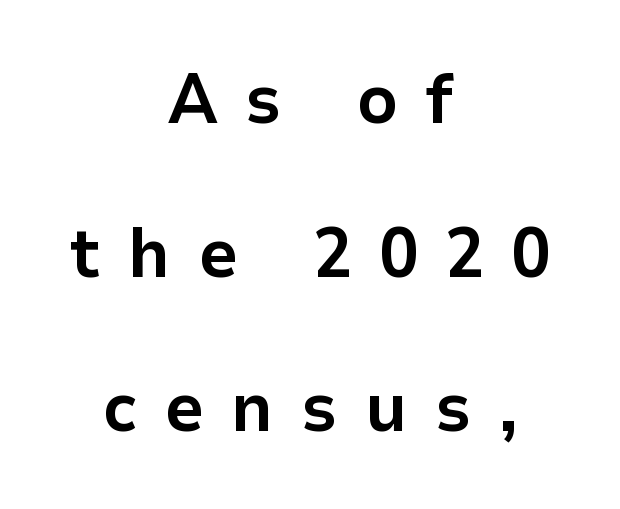
{"serif": "no", "italic": "no", "bold": "yes", "weight": "bold", "width": "normal", "stroke_contrast": "low", "x_height": "medium", "monospaced": "no", "underline": "no", "align": "center", "line_spacing": "loose", "line_spacing_ratio": 2.17, "letter_spacing": "wide", "letter_spacing_em": 0.38, "glyph_px": 71}
